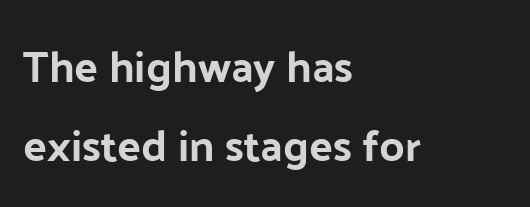
Q: Is the text italic (slanted)? A: No, it is upright.
Q: Is the typeface a serif or a sans-serif typeface? A: Sans-serif.
Q: Is the text underlined? A: No.
Q: How is the paragraph aligned? A: Left-aligned.
Q: Is the spacing between letters normal or unusually wide? A: Normal.
Q: Width (condensed, normal, or wide)? A: Normal.
Q: Stroke contrast? A: Low.
Q: x-height? A: Medium.
Q: Monospaced? A: No.
